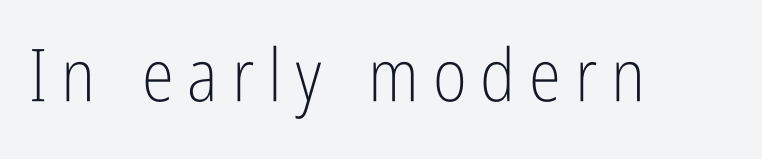
The image shows 73 px light, condensed sans-serif type, upright; set not underlined; low stroke contrast and a medium x-height.
